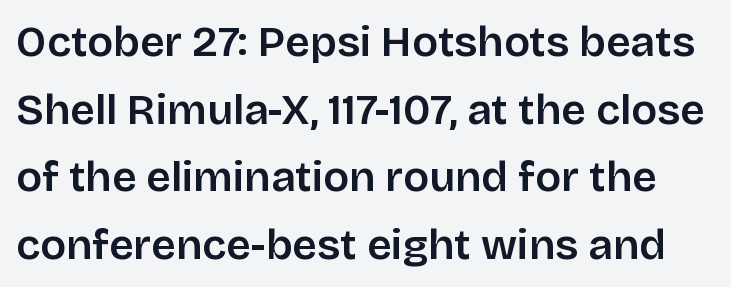
Does the leading feel generous? No, just average. Words appear dense and cohesive because spacing is normal. The face used here is proportionally spaced, like ordinary book or web type. A clean baseline with only descenders dipping below it. Serifs: no, the terminals of the letterforms are clean.
